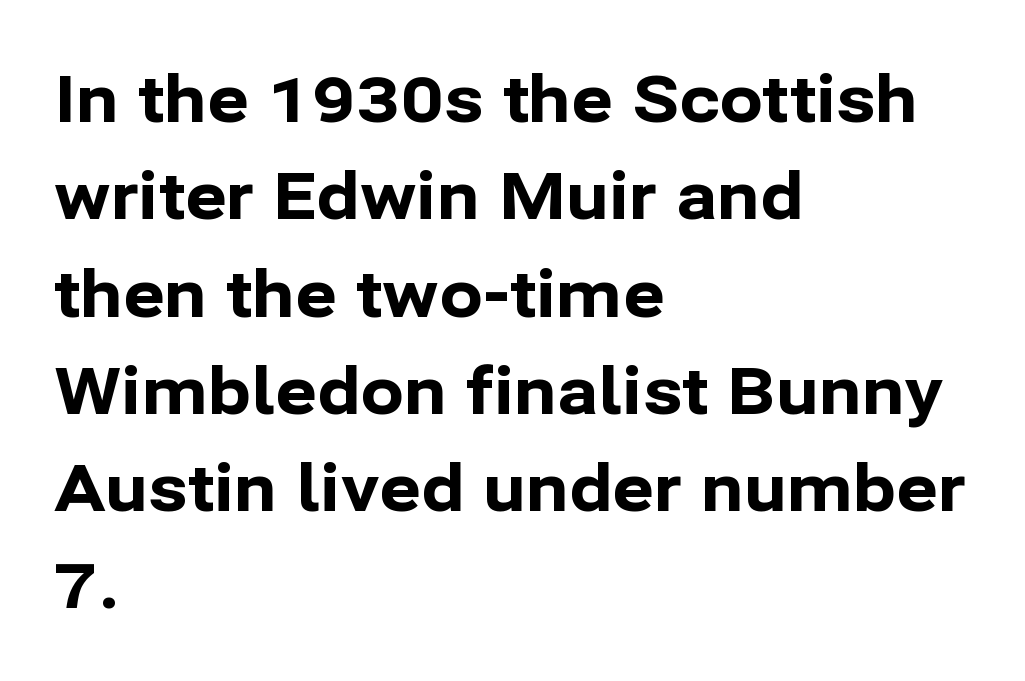
The typeface chosen for these lines omits serifs. The type sits square on the baseline with zero lean. Think of a printed novel: that variable character pitch is what you see here. The rendering uses a bold face; every stroke is thick and dark.
